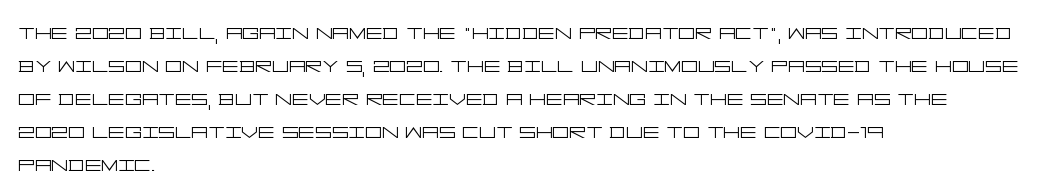
Q: Is the text bold? A: No.
Q: Is the text italic (slanted)? A: No, it is upright.
Q: Is the text underlined? A: No.
Q: How is the paragraph aligned? A: Left-aligned.
Q: Is the spacing between letters normal or unusually wide? A: Normal.
Q: Is the spacing between lines tight, normal or loose? A: Normal.
